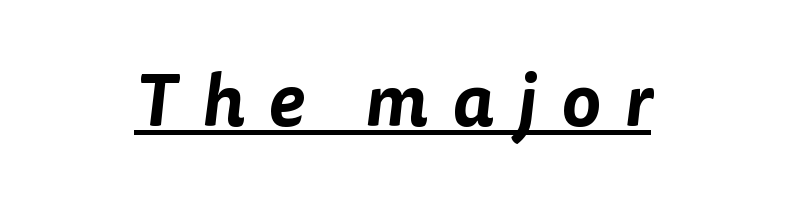
{"serif": "no", "width": "normal", "stroke_contrast": "low", "x_height": "medium", "monospaced": "no", "underline": "yes", "align": "center", "letter_spacing": "wide", "letter_spacing_em": 0.32, "glyph_px": 74}
